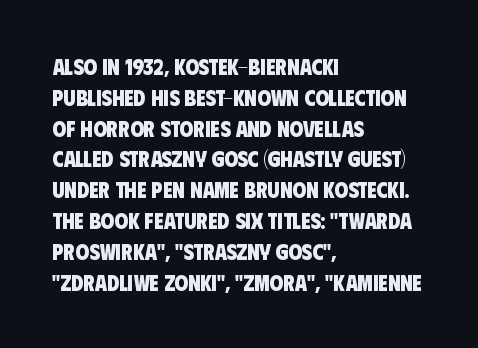
{"bold": "yes", "underline": "no", "align": "left", "line_spacing": "normal", "line_spacing_ratio": 1.4, "letter_spacing": "normal", "letter_spacing_em": 0.0, "glyph_px": 22}
